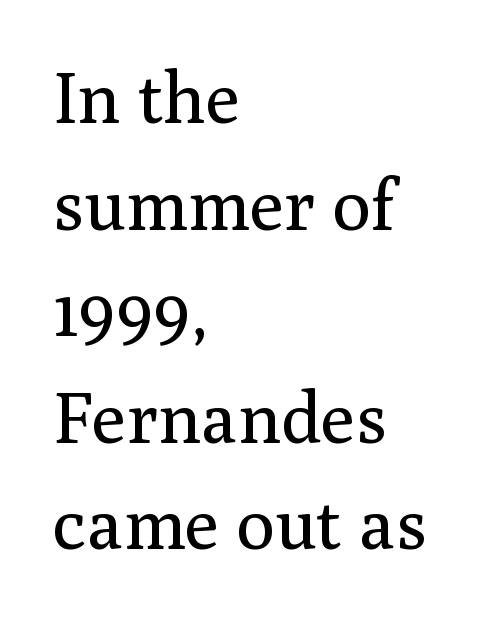
{"serif": "yes", "italic": "no", "bold": "no", "weight": "regular", "width": "normal", "stroke_contrast": "medium", "x_height": "medium", "monospaced": "no", "underline": "no", "align": "left", "line_spacing": "normal", "line_spacing_ratio": 1.48, "letter_spacing": "normal", "letter_spacing_em": 0.0, "glyph_px": 72}
